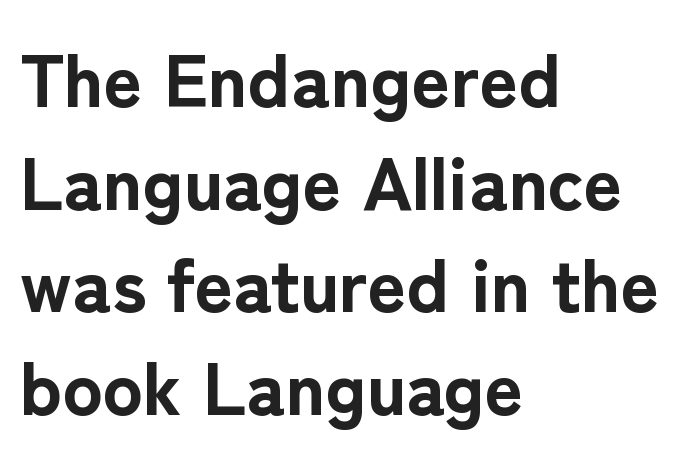
Set as a true bold cut, around the 700 mark. A typesetter would call this zero additional tracking. Posture: vertical. Left-aligned paragraph, ragged on the right. Here the designer chose a conventional face with non-uniform glyph widths. Honestly, the row spacing looks completely unremarkable.
